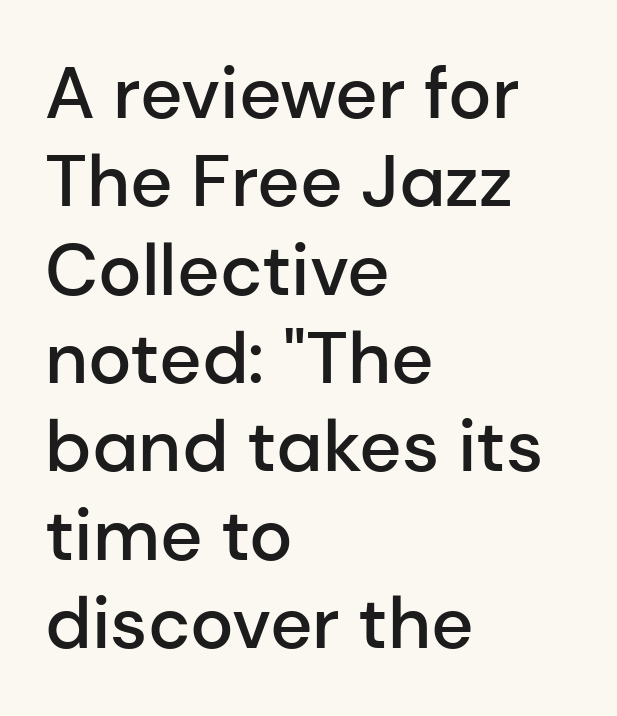
This sample is left-justified, so line endings fall wherever the words run out. Unlike a traditional serif, this face leaves its strokes unadorned. Default kerning and tracking; the words read as compact shapes. The letters advance in unequal steps, a hallmark of proportional type. Every letter is mildly thick-stroked: semibold rather than bold. Words float on clear page, feet unadorned.
